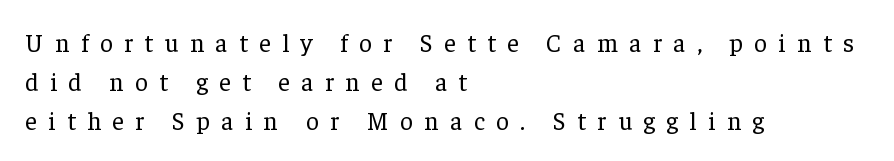
Nope, not italic — everything's standing straight. Compared with a centered layout, this one pins lines to the left instead. Ink coverage per letter is moderate at most. Descenders are the only things crossing below the line.
